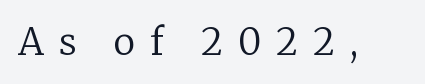
The image shows 37 px regular-weight serif type, upright; set unusually wide letter spacing (+0.4 em), not underlined; low stroke contrast and a medium x-height.
